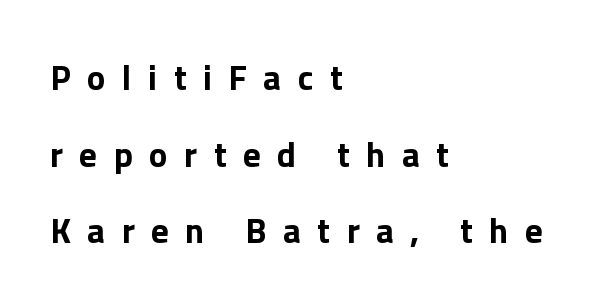
Varying glyph widths throughout — classic text-font behaviour. The paragraph has a hard left edge and a soft right edge. The space beneath each line is pristine and unruled. Typographically, this falls in the sans-serif category. These lines were composed using upright roman letters. The sample has been set heavy, in full bold.
